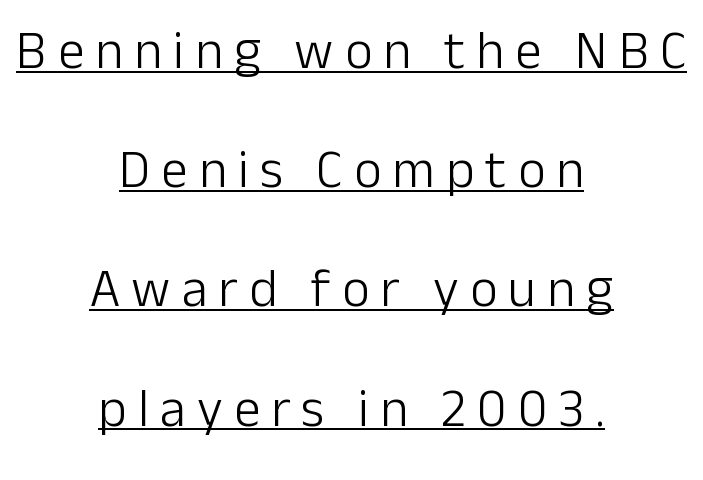
{"serif": "no", "italic": "no", "bold": "no", "weight": "light", "width": "normal", "stroke_contrast": "low", "x_height": "medium", "monospaced": "no", "underline": "yes", "align": "center", "line_spacing": "loose", "line_spacing_ratio": 2.25, "letter_spacing": "wide", "letter_spacing_em": 0.21, "glyph_px": 53}
